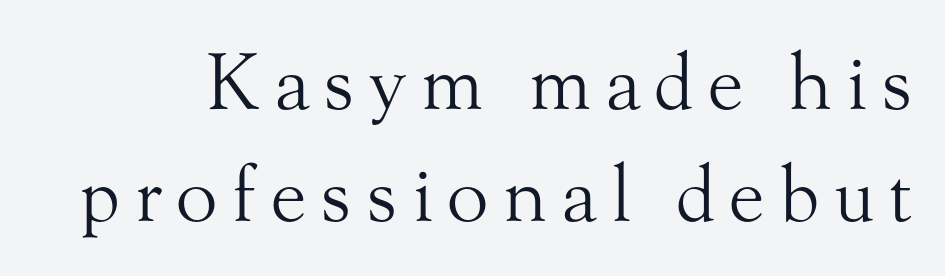
Q: Is the text bold? A: No.
Q: Is the text italic (slanted)? A: No, it is upright.
Q: Is the typeface a serif or a sans-serif typeface? A: Serif.
Q: Is the text underlined? A: No.
Q: Is the spacing between lines tight, normal or loose? A: Normal.
Q: Width (condensed, normal, or wide)? A: Normal.
Q: Stroke contrast? A: Medium.
Q: x-height? A: Small.
Q: Monospaced? A: No.
